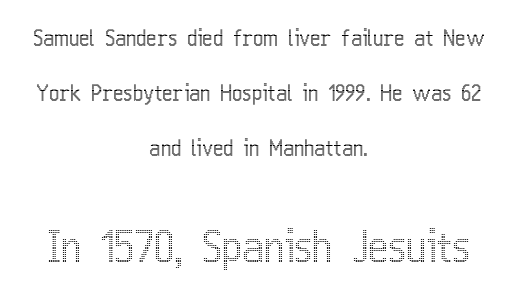
The image shows 43 px condensed type, upright; set centered, loose line spacing (2.49x), normal letter spacing, not underlined; the second (bottom) block is 1.95x larger; a medium x-height.
